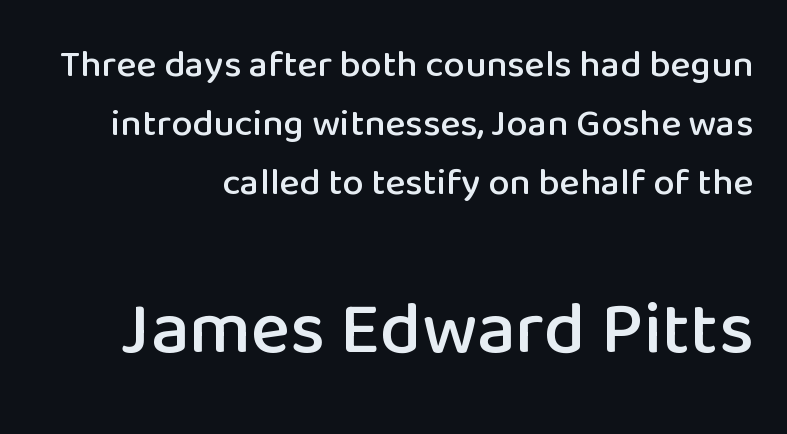
{"serif": "no", "italic": "no", "width": "normal", "stroke_contrast": "low", "x_height": "medium", "monospaced": "no", "underline": "no", "align": "right", "line_spacing": "normal", "line_spacing_ratio": 1.55, "letter_spacing": "normal", "letter_spacing_em": 0.0, "larger_block": "second", "size_ratio": 1.97, "glyph_px": 75}
